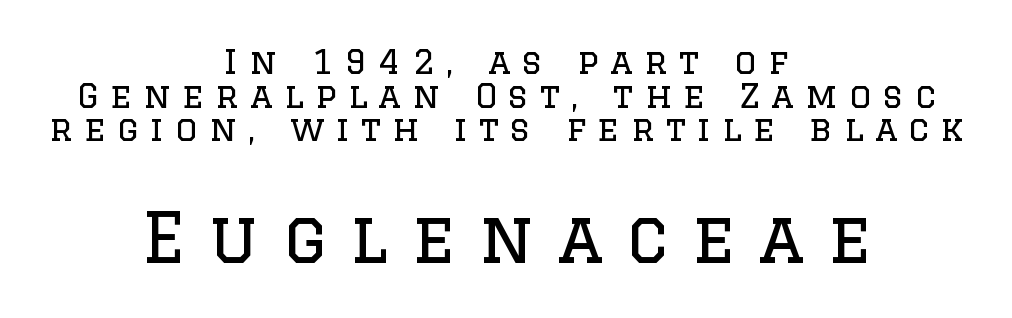
The image shows 69 px regular-weight serif type, upright; set centered, tight line spacing (0.99x), unusually wide letter spacing (+0.34 em), not underlined; the second (bottom) block is 2.03x larger; low stroke contrast and a large x-height.
